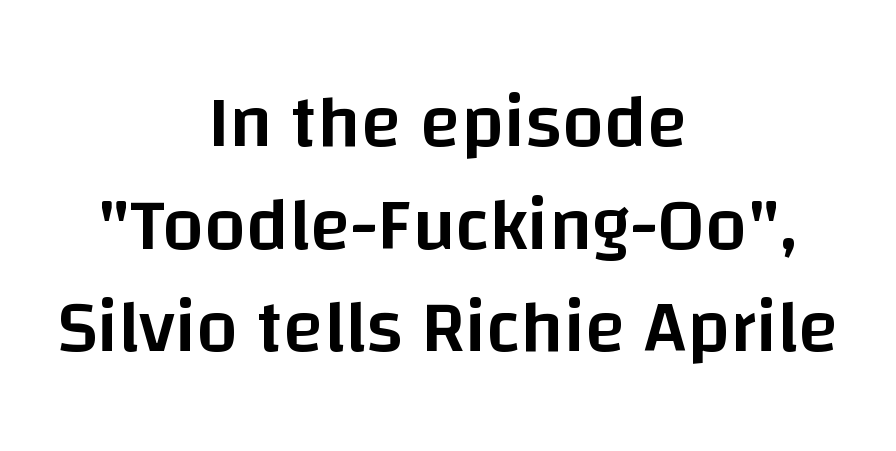
Varying glyph widths throughout — classic text-font behaviour. Honestly, there is no underline to notice here at all. In terms of letterform style, serifs are entirely absent. One-word summary of the alignment: center. On the weight axis this lands at semibold, roughly 600. Normally led — the rows are evenly, conventionally spaced.
